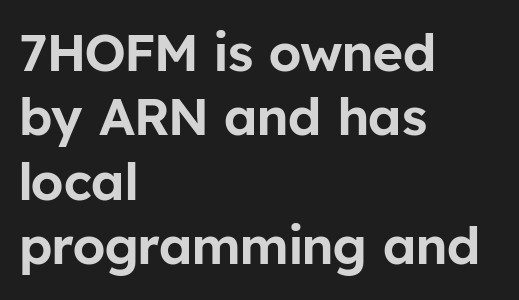
{"serif": "no", "italic": "no", "width": "normal", "stroke_contrast": "low", "x_height": "medium", "monospaced": "no", "underline": "no", "align": "left", "line_spacing_ratio": 1.24, "letter_spacing": "normal", "letter_spacing_em": 0.0, "glyph_px": 52}
